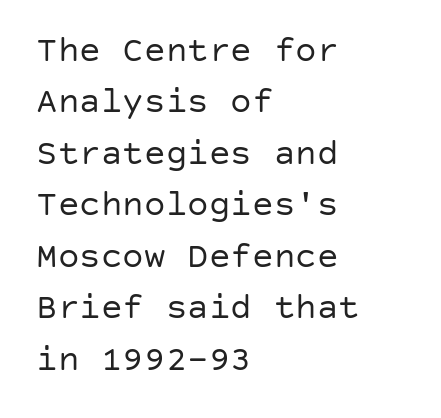
Q: Is the text bold? A: No.
Q: Is the text italic (slanted)? A: No, it is upright.
Q: Is the typeface a serif or a sans-serif typeface? A: Sans-serif.
Q: Is the text underlined? A: No.
Q: How is the paragraph aligned? A: Left-aligned.
Q: Is the spacing between letters normal or unusually wide? A: Normal.
Q: Is the spacing between lines tight, normal or loose? A: Normal.
Q: Width (condensed, normal, or wide)? A: Normal.
Q: Stroke contrast? A: Low.
Q: x-height? A: Large.
